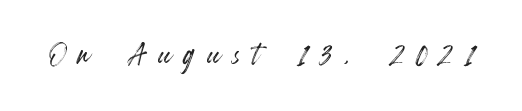
Character widths vary here, with narrow letters taking less room than wide ones. Letter spacing: wide. Quick note: underline off.
